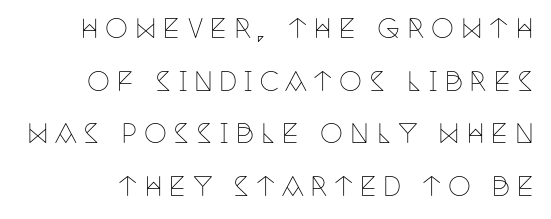
Airy leading. The cut favours lightness, reaching ordinary text weight at its darkest. Substantial extra tracking has been applied to these lines. No italicization has been applied; the sample stays upright. The glyphs are unaccompanied by any horizontal stroke below them.
